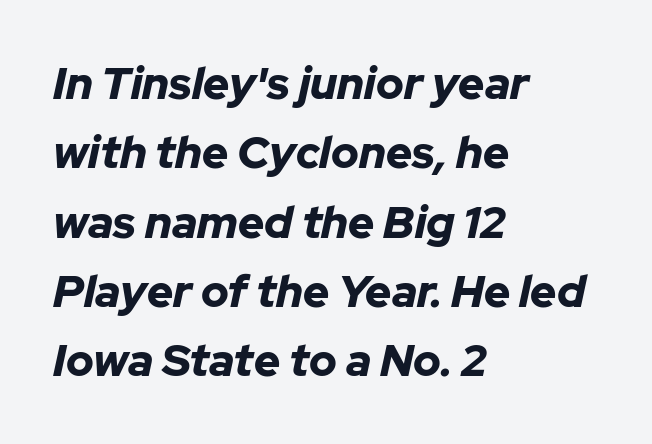
If you drew a ruler down the left edge, every line would touch it. This is oblique type, the kind used for emphasis or titles. Glyph-to-glyph distance matches everyday printed text. In terms of weight, the rendering is a true, heavy bold.
